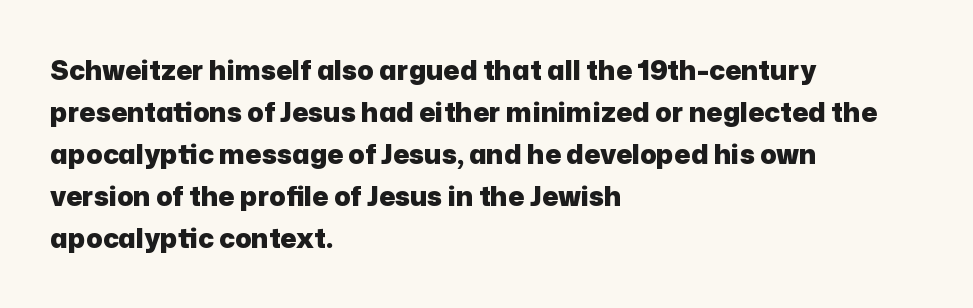
The image shows 27 px bold type, upright; set left-aligned, normal line spacing (1.56x), normal letter spacing, not underlined.
